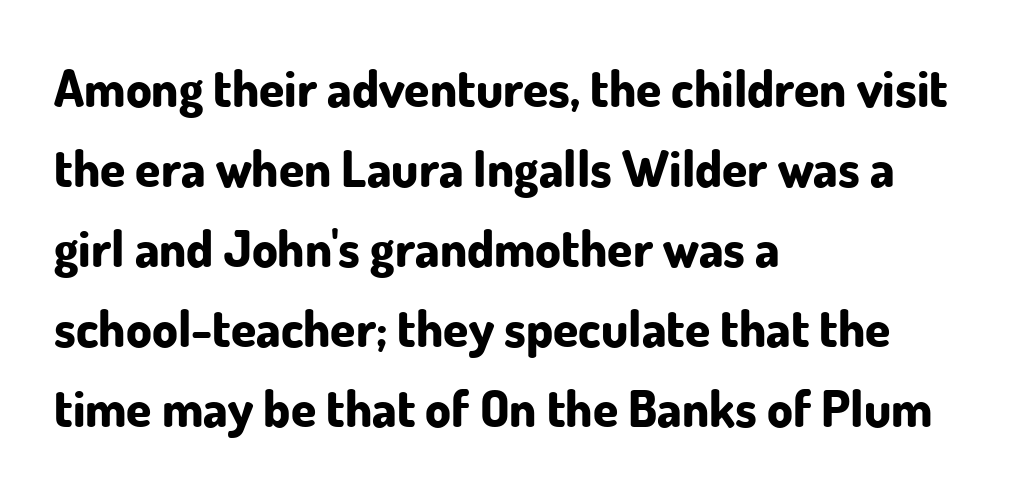
Q: Is the text bold? A: Yes.
Q: Is the text italic (slanted)? A: No, it is upright.
Q: Is the typeface a serif or a sans-serif typeface? A: Sans-serif.
Q: Is the text underlined? A: No.
Q: How is the paragraph aligned? A: Left-aligned.
Q: Is the spacing between letters normal or unusually wide? A: Normal.
Q: Is the spacing between lines tight, normal or loose? A: Normal.
Q: Width (condensed, normal, or wide)? A: Normal.
Q: Stroke contrast? A: Low.
Q: x-height? A: Small.
Q: Monospaced? A: No.
